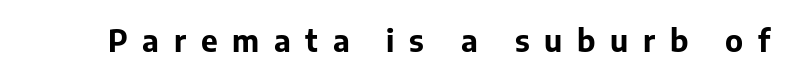
Characters remain perfectly vertical along every line. This rendering widens character spacing well past its baseline value. Each row of text sits above clean, open space. Do the characters align in a grid? No, the font is proportional. A full-strength bold gives these letters their thick strokes.
